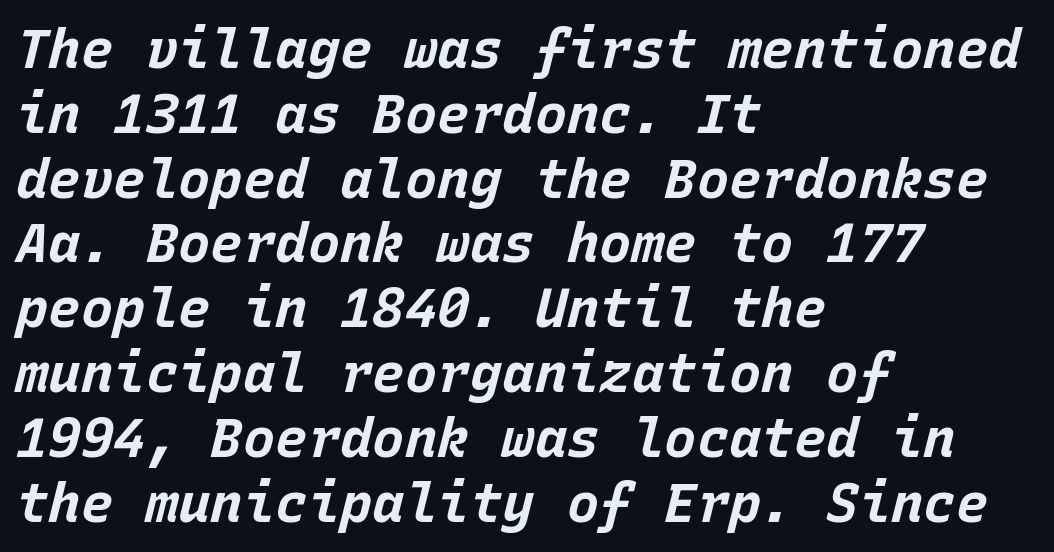
Strong, thick strokes mark this as bold type. Plain, unruled lines of type. What stands out about the letter spacing? Nothing — it is the standard amount. The lettering tilts uniformly, giving the passage an italic look.
